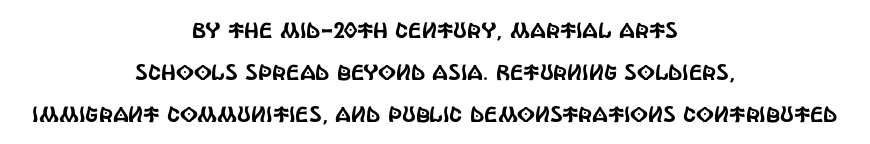
The image shows 22 px text type, upright; set centered, loose line spacing (1.91x), normal letter spacing, not underlined.
